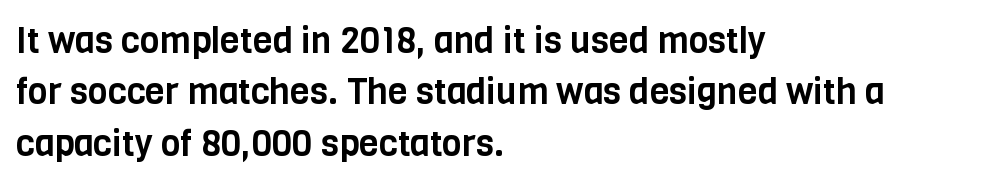
{"serif": "no", "italic": "no", "width": "condensed", "stroke_contrast": "low", "x_height": "large", "monospaced": "no", "underline": "no", "align": "left", "line_spacing": "normal", "line_spacing_ratio": 1.43, "letter_spacing": "normal", "letter_spacing_em": 0.0, "glyph_px": 36}
